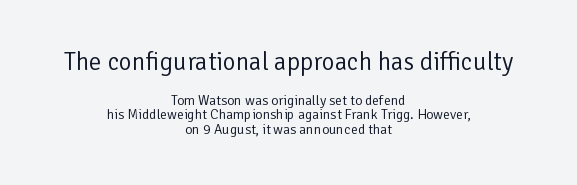
{"italic": "no", "bold": "no", "underline": "no", "align": "center", "line_spacing": "tight", "line_spacing_ratio": 1.01, "letter_spacing": "normal", "letter_spacing_em": 0.0, "larger_block": "first", "size_ratio": 1.79, "glyph_px": 25}
